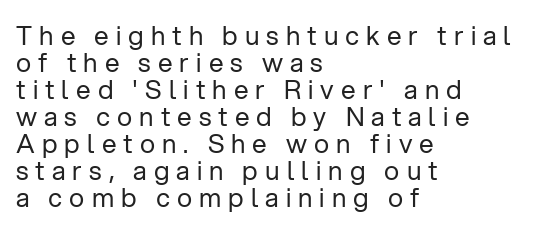
Q: Is the text bold? A: No.
Q: Is the text italic (slanted)? A: No, it is upright.
Q: Is the text underlined? A: No.
Q: How is the paragraph aligned? A: Left-aligned.
Q: Is the spacing between letters normal or unusually wide? A: Unusually wide.
Q: Is the spacing between lines tight, normal or loose? A: Tight.
